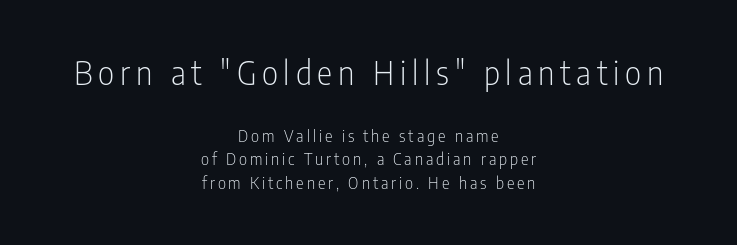
Q: Is the text bold? A: No.
Q: Is the text italic (slanted)? A: No, it is upright.
Q: Is the typeface a serif or a sans-serif typeface? A: Sans-serif.
Q: Is the text underlined? A: No.
Q: How is the paragraph aligned? A: Centered.
Q: Is the spacing between lines tight, normal or loose? A: Normal.
Q: Which block of text is set in a larger size, the first (top) or the second (bottom)? A: The first (top) one.
Q: Width (condensed, normal, or wide)? A: Condensed.
Q: Stroke contrast? A: Low.
Q: x-height? A: Medium.
Q: Monospaced? A: No.
